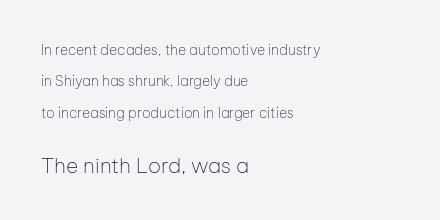
The setting favours the left margin, as ordinary paragraphs usually do. Check the space under the baseline: it is left empty. The line texture is even and compact thanks to regular tracking. This layout puts the modest block above and the oversized block below. A great deal of white space separates one row of letters from the next. Letters have the restrained weight of plain body copy at most.
